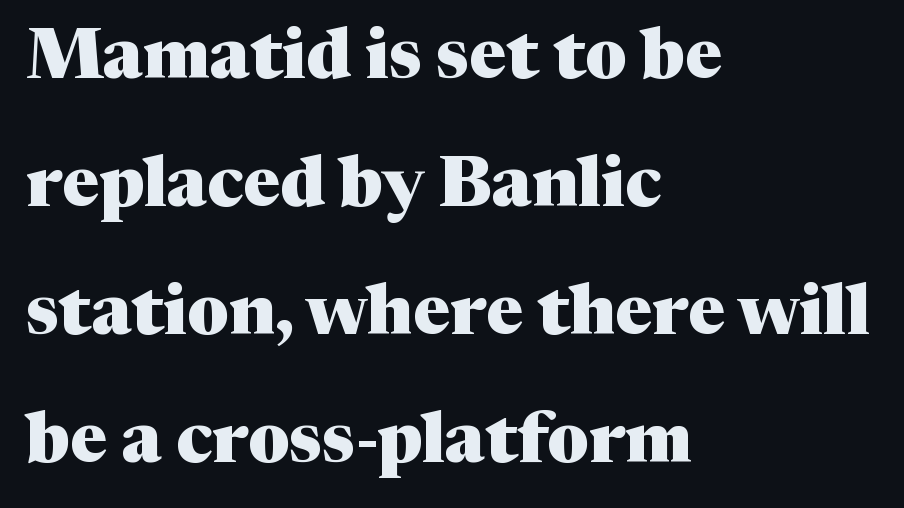
{"serif": "yes", "italic": "no", "bold": "yes", "weight": "heavy", "width": "normal", "stroke_contrast": "medium", "x_height": "medium", "monospaced": "no", "underline": "no", "align": "left", "line_spacing_ratio": 1.83, "letter_spacing": "normal", "letter_spacing_em": 0.0, "glyph_px": 70}
